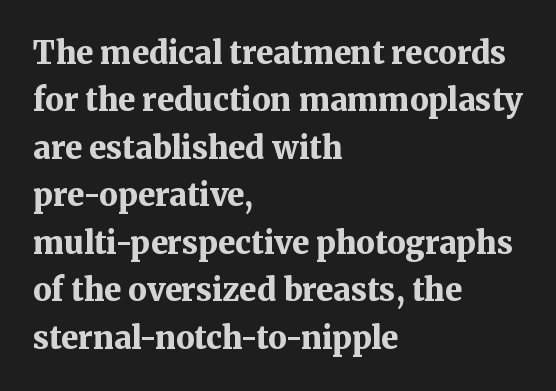
The rendering uses natural spacing where letterforms have individual widths. All the whitespace from short lines collects on the right. Regular leading. Every stem runs plumb, perpendicular to the baseline. Honestly, there is no underline to notice here at all. A serif font was chosen for this passage.
